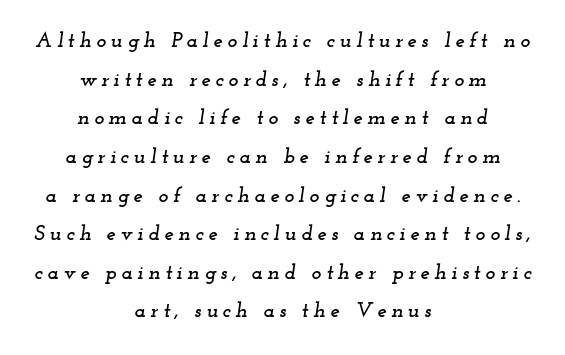
The image shows 21 px text type, italic (leaning right); set centered, line spacing 1.84x, unusually wide letter spacing (+0.22 em), not underlined.
